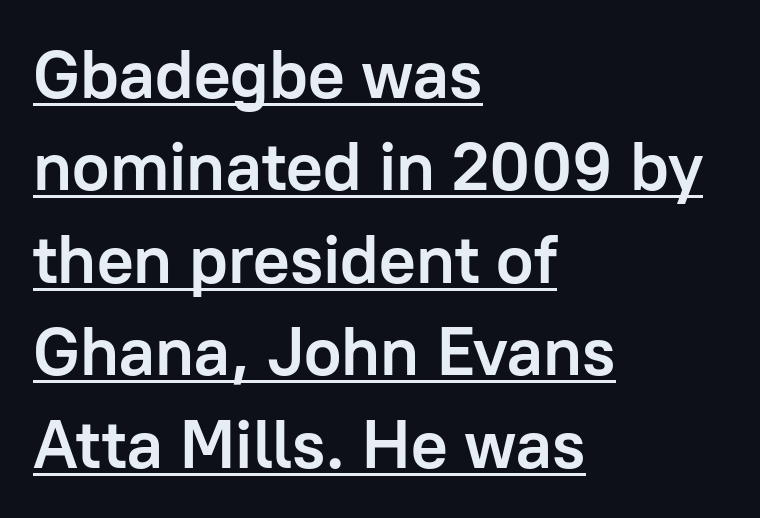
Q: Is the text bold? A: Yes.
Q: Is the text italic (slanted)? A: No, it is upright.
Q: Is the typeface a serif or a sans-serif typeface? A: Sans-serif.
Q: Is the text underlined? A: Yes.
Q: How is the paragraph aligned? A: Left-aligned.
Q: Is the spacing between letters normal or unusually wide? A: Normal.
Q: Is the spacing between lines tight, normal or loose? A: Normal.
Q: Width (condensed, normal, or wide)? A: Normal.
Q: Stroke contrast? A: Low.
Q: x-height? A: Medium.
Q: Monospaced? A: No.
